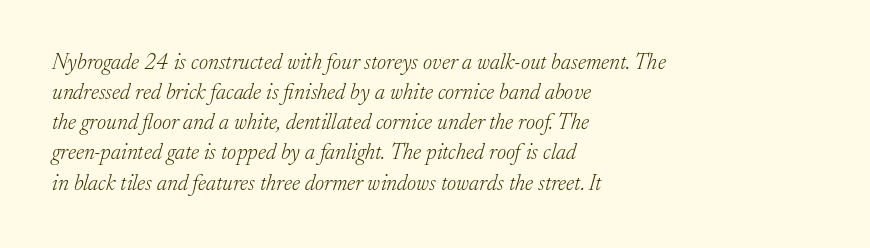
{"italic": "yes", "lean": "right", "slant_degrees": 17, "bold": "no", "underline": "no", "align": "left", "line_spacing": "normal", "line_spacing_ratio": 1.37, "letter_spacing": "normal", "letter_spacing_em": 0.0, "glyph_px": 22}
